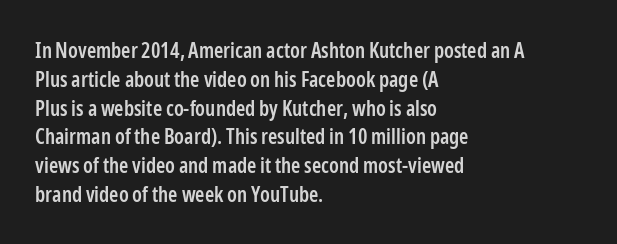
{"italic": "no", "bold": "semi", "underline": "no", "align": "left", "line_spacing": "normal", "line_spacing_ratio": 1.37, "letter_spacing": "normal", "letter_spacing_em": 0.0, "glyph_px": 21}
